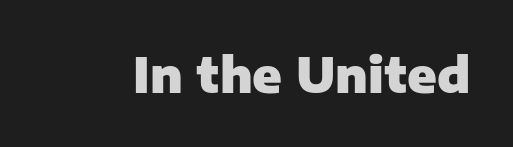
{"serif": "no", "italic": "no", "bold": "yes", "weight": "heavy", "width": "normal", "stroke_contrast": "low", "x_height": "medium", "monospaced": "no", "underline": "no", "letter_spacing": "normal", "letter_spacing_em": 0.0, "glyph_px": 48}
